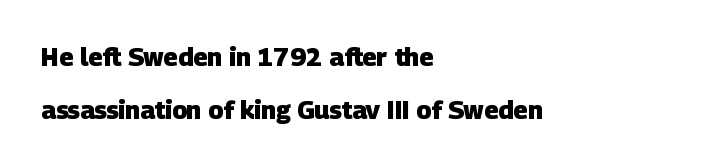
Q: Is the text bold? A: Yes.
Q: Is the text underlined? A: No.
Q: How is the paragraph aligned? A: Left-aligned.
Q: Is the spacing between letters normal or unusually wide? A: Normal.
Q: Is the spacing between lines tight, normal or loose? A: Loose.
